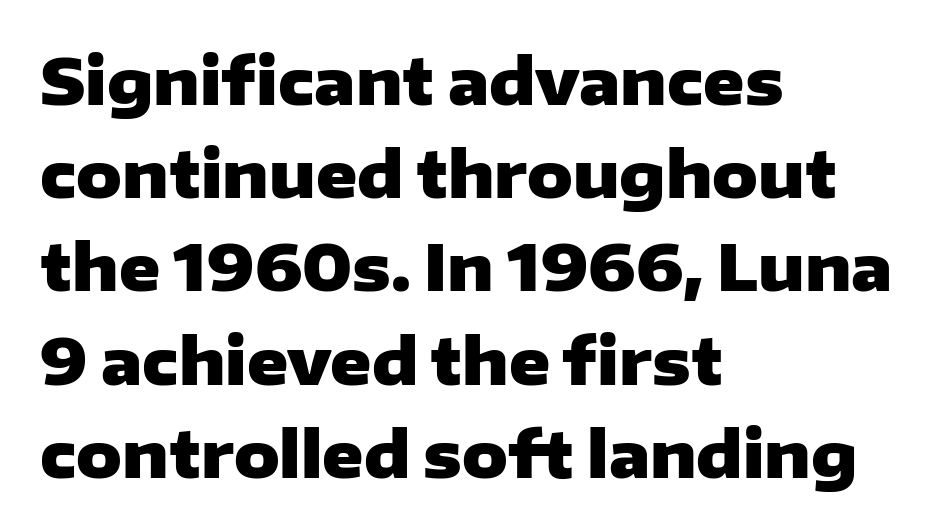
The image shows 63 px heavy, wide sans-serif type, upright; set left-aligned, normal line spacing (1.48x), normal letter spacing, not underlined; low stroke contrast and a medium x-height.
